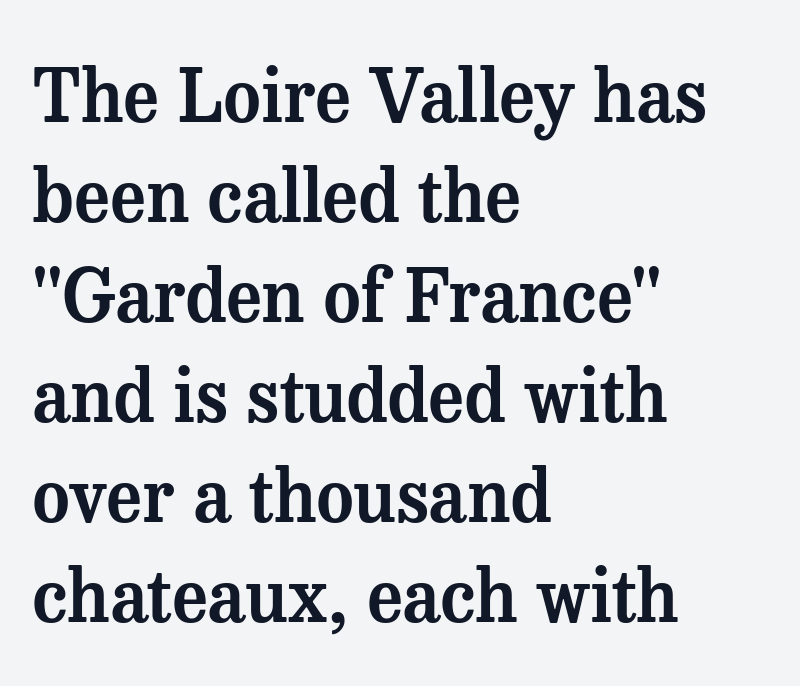
All the whitespace from short lines collects on the right. The characters display serif detailing at their extremities. The face used here is rendered with its standard letterfit. Spacing verdict: proportional, widths tailored to each character. The leading is moderate, giving the passage an even texture.
